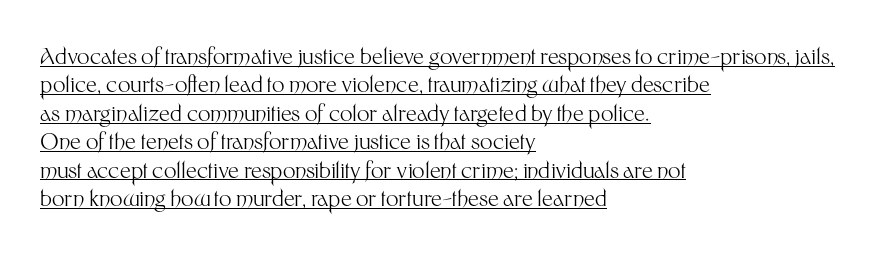
The image shows 22 px text type, upright; set left-aligned, normal line spacing (1.29x), normal letter spacing, underlined.
